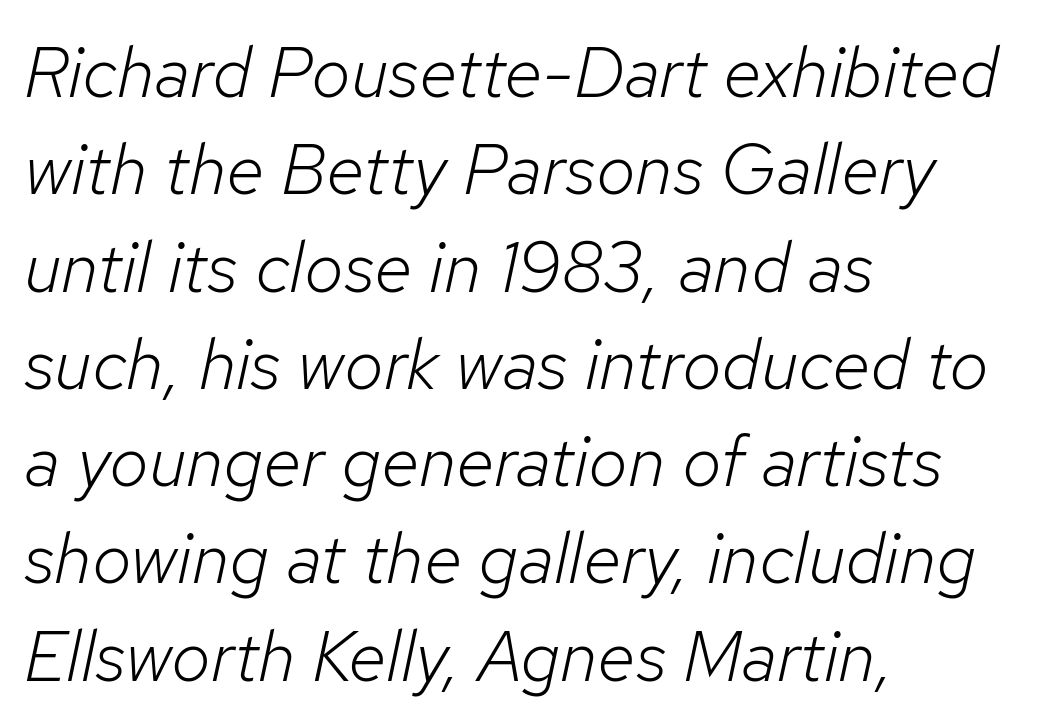
Each row of text sits above clean, open space. Stems and bowls with no extra thickness — not bold. A normal amount of white space separates one row of letters from the next. Each word holds together tightly as a unit, with standard inter-letter gaps.
